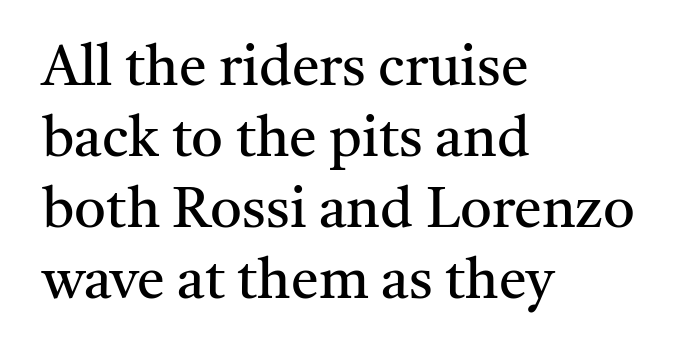
The image shows 56 px regular-weight serif type, upright; set left-aligned, normal line spacing (1.27x), normal letter spacing, not underlined; medium stroke contrast and a medium x-height.
